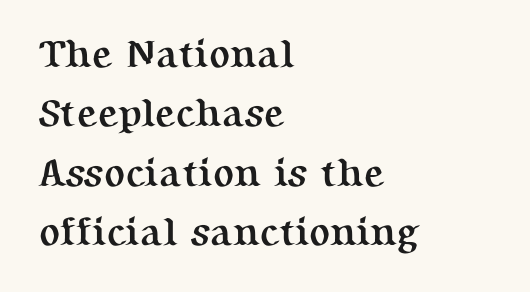
The image shows 39 px semibold serif type, upright; set left-aligned, normal line spacing (1.52x), normal letter spacing, not underlined; medium stroke contrast and a medium x-height.
